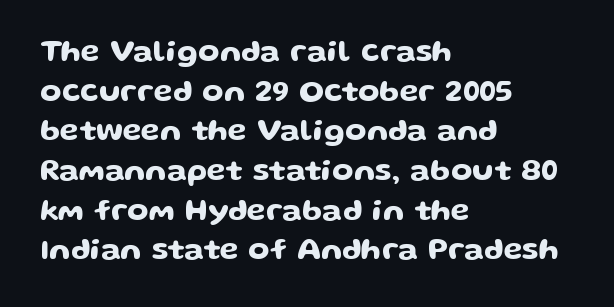
When letters stand straight like this, we call the style roman or upright. Look at the tracking — it's just the regular setting, nothing added. The letters advance in unequal steps, a hallmark of proportional type. Grotesque or geometric, the face here clearly has no serifs.
